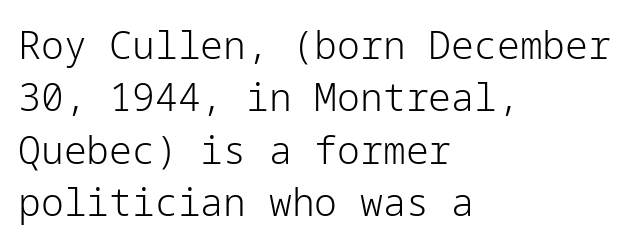
Q: Is the text bold? A: No.
Q: Is the text italic (slanted)? A: No, it is upright.
Q: Is the typeface a serif or a sans-serif typeface? A: Sans-serif.
Q: Is the text underlined? A: No.
Q: How is the paragraph aligned? A: Left-aligned.
Q: Is the spacing between letters normal or unusually wide? A: Normal.
Q: Is the spacing between lines tight, normal or loose? A: Normal.
Q: Width (condensed, normal, or wide)? A: Normal.
Q: Stroke contrast? A: Low.
Q: x-height? A: Medium.
